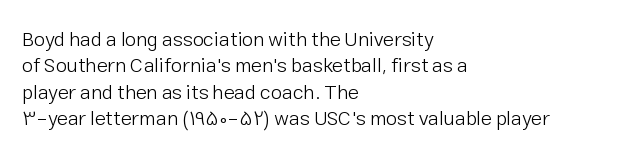
The image shows 20 px text type, upright; set left-aligned, normal line spacing (1.32x), normal letter spacing, not underlined.
